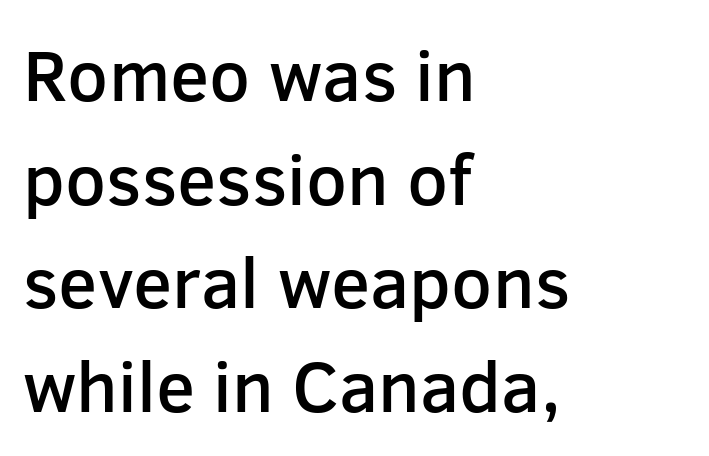
Q: Is the text bold? A: Semi-bold.
Q: Is the text italic (slanted)? A: No, it is upright.
Q: Is the typeface a serif or a sans-serif typeface? A: Sans-serif.
Q: Is the text underlined? A: No.
Q: How is the paragraph aligned? A: Left-aligned.
Q: Is the spacing between letters normal or unusually wide? A: Normal.
Q: Is the spacing between lines tight, normal or loose? A: Normal.
Q: Width (condensed, normal, or wide)? A: Normal.
Q: Stroke contrast? A: Low.
Q: x-height? A: Medium.
Q: Monospaced? A: No.
